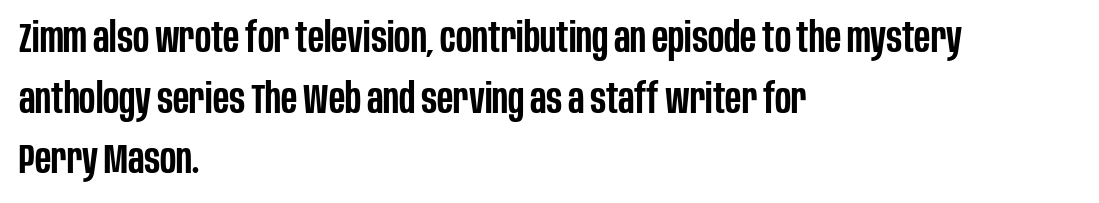
The image shows 41 px semibold, condensed sans-serif type, upright; set left-aligned, normal line spacing (1.48x), normal letter spacing, not underlined; low stroke contrast and a large x-height.
